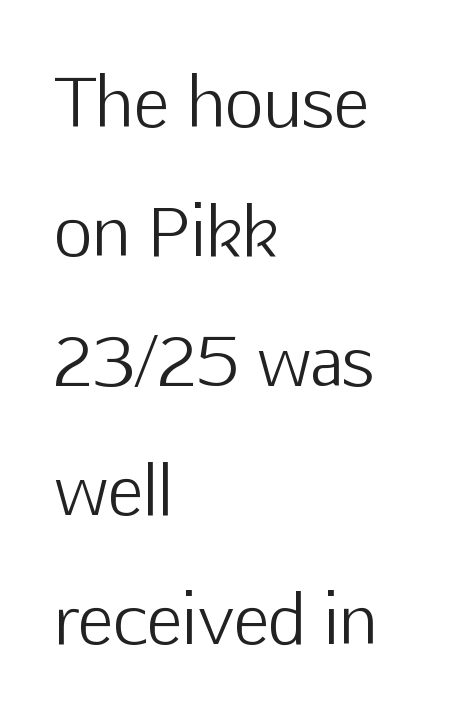
Q: Is the text bold? A: No.
Q: Is the text italic (slanted)? A: No, it is upright.
Q: Is the typeface a serif or a sans-serif typeface? A: Sans-serif.
Q: Is the text underlined? A: No.
Q: How is the paragraph aligned? A: Left-aligned.
Q: Is the spacing between letters normal or unusually wide? A: Normal.
Q: Is the spacing between lines tight, normal or loose? A: Loose.
Q: Width (condensed, normal, or wide)? A: Normal.
Q: Stroke contrast? A: Low.
Q: x-height? A: Medium.
Q: Monospaced? A: No.
